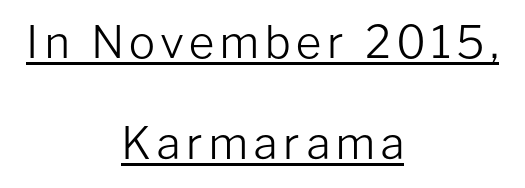
Think standard paragraph weight, or any step lighter than that. What kind of face is this? One without serifs — a sans. The compositor balanced each line on the midline. In terms of leading, this rendering errs on the spacious side. When letters stand straight like this, we call the style roman or upright. The letters advance in unequal steps, a hallmark of proportional type.
